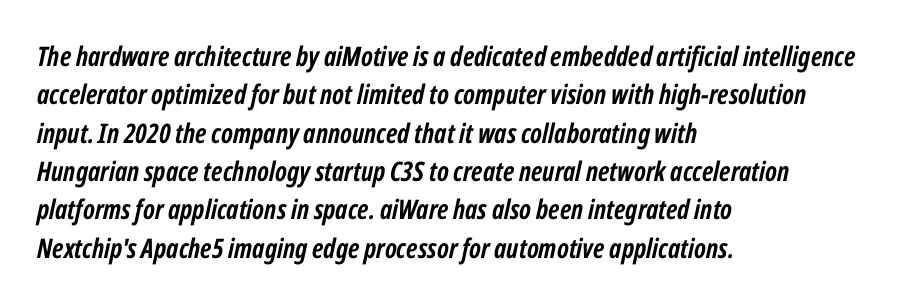
Q: Is the text bold? A: Yes.
Q: Is the text italic (slanted)? A: Yes, it leans right by about 12 degrees.
Q: Is the text underlined? A: No.
Q: How is the paragraph aligned? A: Left-aligned.
Q: Is the spacing between letters normal or unusually wide? A: Normal.
Q: Is the spacing between lines tight, normal or loose? A: Normal.
